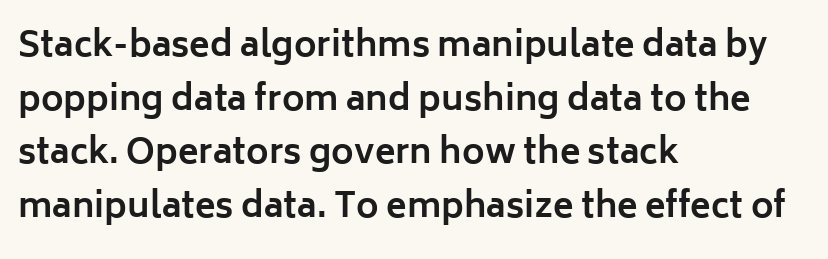
Q: Is the text bold? A: Yes.
Q: Is the text italic (slanted)? A: No, it is upright.
Q: Is the typeface a serif or a sans-serif typeface? A: Sans-serif.
Q: Is the text underlined? A: No.
Q: How is the paragraph aligned? A: Left-aligned.
Q: Is the spacing between letters normal or unusually wide? A: Normal.
Q: Is the spacing between lines tight, normal or loose? A: Normal.
Q: Width (condensed, normal, or wide)? A: Normal.
Q: Stroke contrast? A: Low.
Q: x-height? A: Medium.
Q: Monospaced? A: No.
